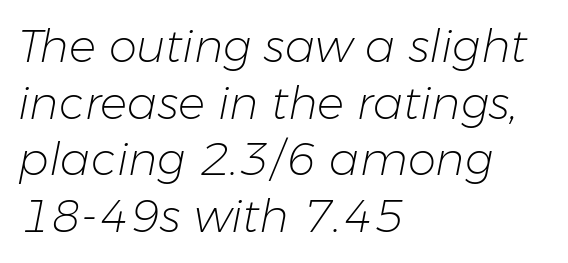
{"italic": "yes", "lean": "right", "slant_degrees": 11, "bold": "no", "weight": "light", "width": "normal", "stroke_contrast": "low", "x_height": "medium", "monospaced": "no", "underline": "no", "align": "left", "line_spacing": "normal", "line_spacing_ratio": 1.26, "letter_spacing": "normal", "letter_spacing_em": 0.0, "glyph_px": 45}
